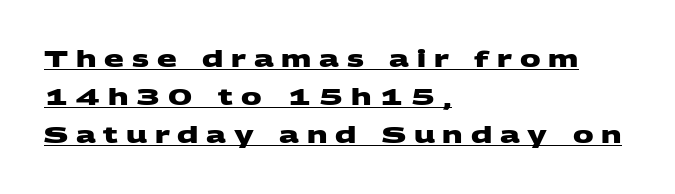
Q: Is the text bold? A: Yes.
Q: Is the text underlined? A: Yes.
Q: How is the paragraph aligned? A: Left-aligned.
Q: Is the spacing between letters normal or unusually wide? A: Unusually wide.
Q: Is the spacing between lines tight, normal or loose? A: Normal.
